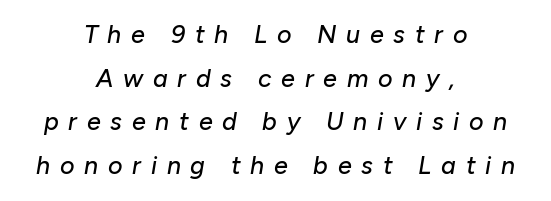
{"italic": "yes", "lean": "right", "slant_degrees": 10, "underline": "no", "align": "center", "line_spacing_ratio": 1.75, "letter_spacing": "wide", "letter_spacing_em": 0.39, "glyph_px": 25}
